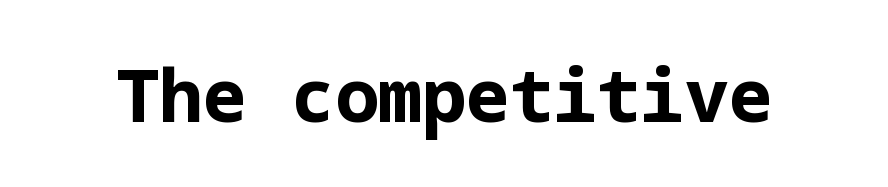
The image shows 73 px bold sans-serif type, upright; set normal letter spacing, not underlined; low stroke contrast and a medium x-height.
